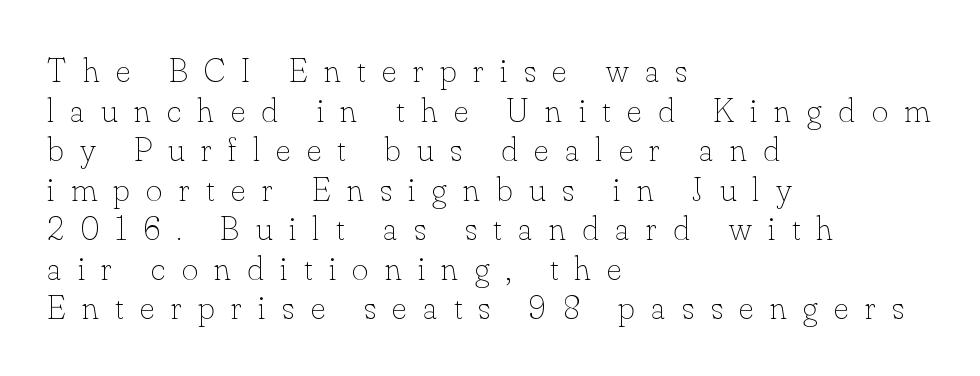
Tracking value appears strongly positive — letters spread wide. Proportional: the letters do not fall into vertical columns. Is there much room between lines? No — they nearly touch. Notice how the passage keeps a crisp vertical edge on the left only. Check under the words: just untouched page. Vertical strokes here are truly vertical.
